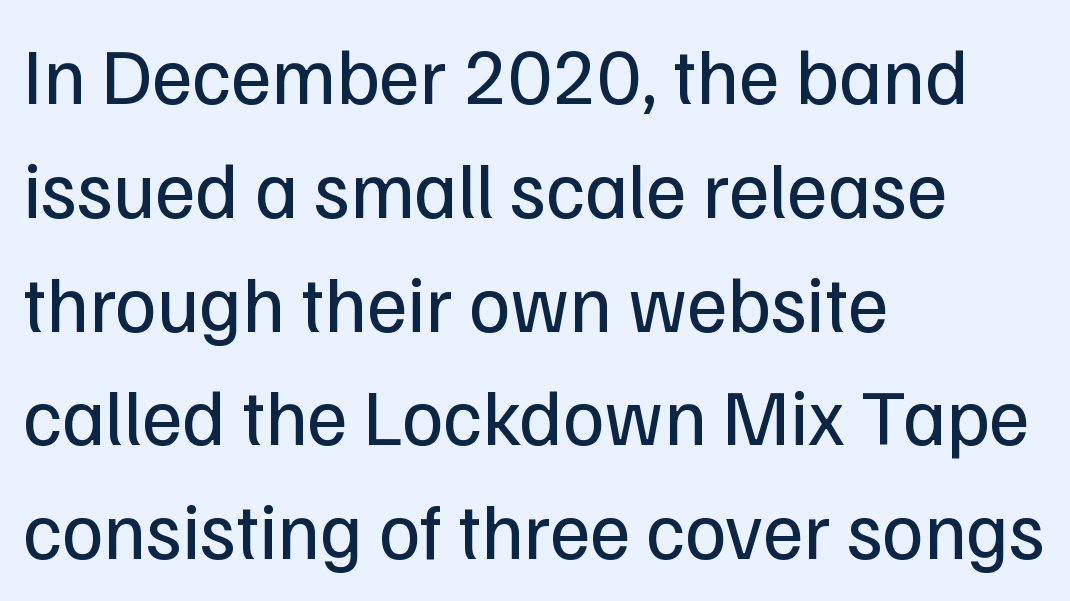
Q: Is the text bold? A: No.
Q: Is the text italic (slanted)? A: No, it is upright.
Q: Is the typeface a serif or a sans-serif typeface? A: Sans-serif.
Q: Is the text underlined? A: No.
Q: How is the paragraph aligned? A: Left-aligned.
Q: Is the spacing between letters normal or unusually wide? A: Normal.
Q: Is the spacing between lines tight, normal or loose? A: Normal.
Q: Width (condensed, normal, or wide)? A: Normal.
Q: Stroke contrast? A: Low.
Q: x-height? A: Medium.
Q: Monospaced? A: No.
